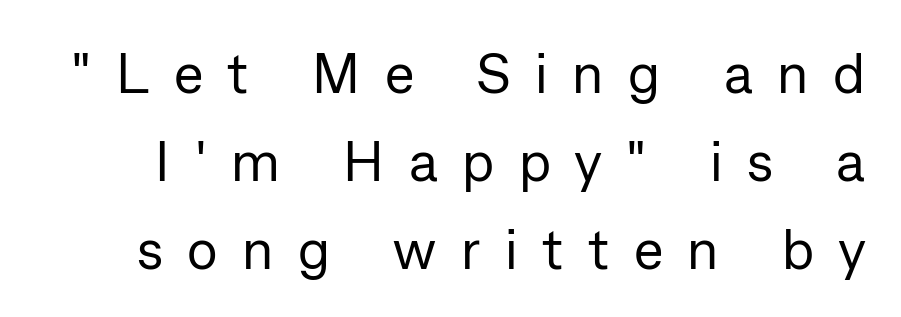
Q: Is the text bold? A: No.
Q: Is the text italic (slanted)? A: No, it is upright.
Q: Is the typeface a serif or a sans-serif typeface? A: Sans-serif.
Q: Is the text underlined? A: No.
Q: Is the spacing between letters normal or unusually wide? A: Unusually wide.
Q: Is the spacing between lines tight, normal or loose? A: Normal.
Q: Width (condensed, normal, or wide)? A: Normal.
Q: Stroke contrast? A: Low.
Q: x-height? A: Medium.
Q: Monospaced? A: No.
